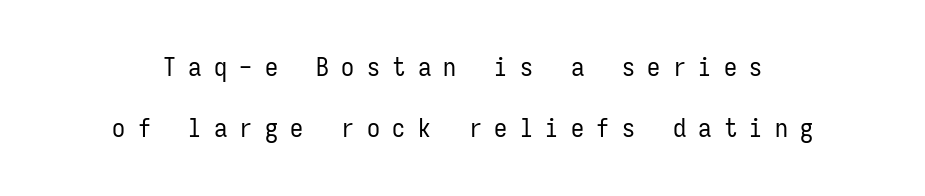
The rendering inserts visible extra space after every character. Designer's note — italics off, roman on. If you measured baseline to baseline, you'd find a long distance. The area under the type is left untouched. Where is the straight margin? There isn't one; the lines are centered.
